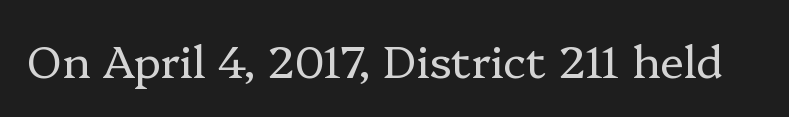
The rendering shows small feet on the letterforms — a serif design. You could not count columns in this text — the font is proportionally spaced. Underline: absent. This reads as an unemphasized weight, regular at the heaviest.
